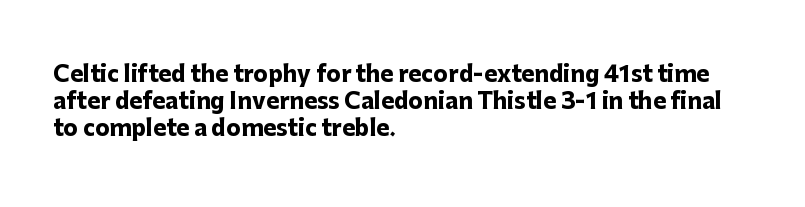
The image shows 22 px bold type, upright; set left-aligned, line spacing 1.22x, normal letter spacing, not underlined.
